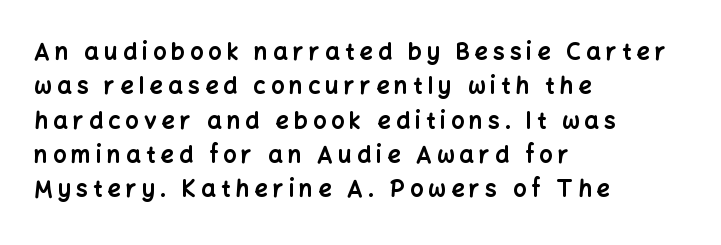
The image shows 23 px bold type, upright; set left-aligned, normal line spacing (1.49x), unusually wide letter spacing (+0.23 em), not underlined.
